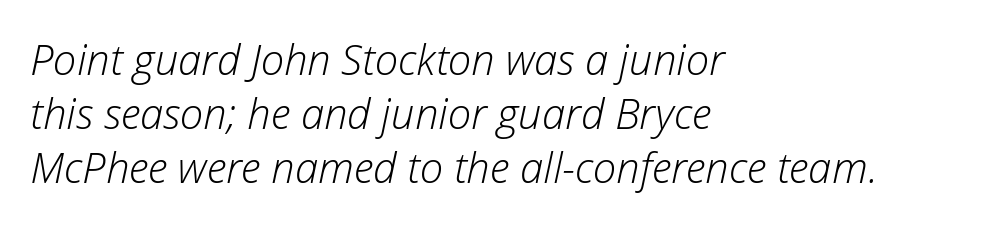
Q: Is the text bold? A: No.
Q: Is the text italic (slanted)? A: Yes, it leans right by about 12 degrees.
Q: Is the text underlined? A: No.
Q: How is the paragraph aligned? A: Left-aligned.
Q: Is the spacing between letters normal or unusually wide? A: Normal.
Q: Is the spacing between lines tight, normal or loose? A: Normal.
Q: Width (condensed, normal, or wide)? A: Normal.
Q: Stroke contrast? A: Low.
Q: x-height? A: Medium.
Q: Monospaced? A: No.
